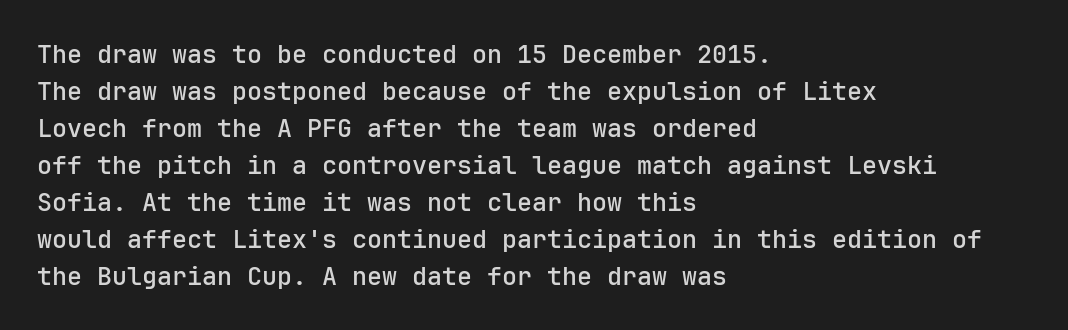
Q: Is the text italic (slanted)? A: No, it is upright.
Q: Is the text underlined? A: No.
Q: How is the paragraph aligned? A: Left-aligned.
Q: Is the spacing between letters normal or unusually wide? A: Normal.
Q: Is the spacing between lines tight, normal or loose? A: Normal.
